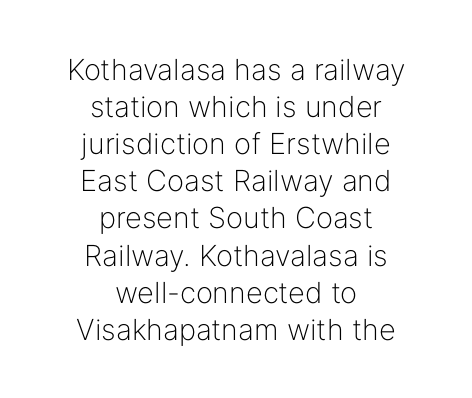
Q: Is the text bold? A: No.
Q: Is the text italic (slanted)? A: No, it is upright.
Q: Is the typeface a serif or a sans-serif typeface? A: Sans-serif.
Q: Is the text underlined? A: No.
Q: How is the paragraph aligned? A: Centered.
Q: Is the spacing between letters normal or unusually wide? A: Normal.
Q: Is the spacing between lines tight, normal or loose? A: Normal.
Q: Width (condensed, normal, or wide)? A: Normal.
Q: Stroke contrast? A: Low.
Q: x-height? A: Medium.
Q: Monospaced? A: No.
